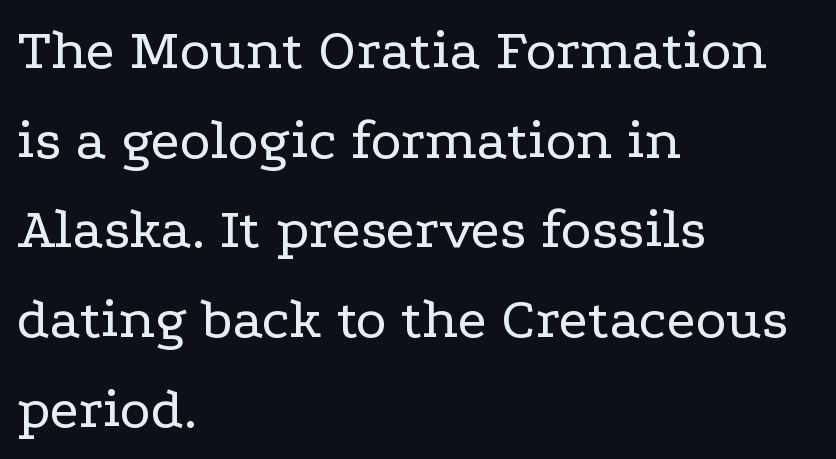
The image shows 59 px regular-weight, wide serif type, upright; set left-aligned, normal line spacing (1.52x), normal letter spacing, not underlined; low stroke contrast and a medium x-height.
